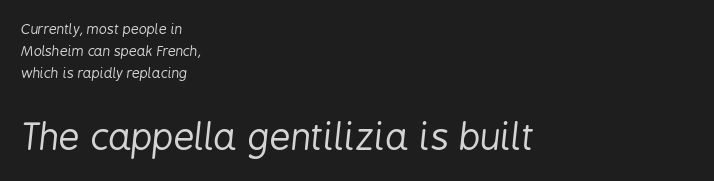
The image shows 37 px regular-weight, condensed type, italic (leaning right); set left-aligned, normal line spacing (1.56x), normal letter spacing, not underlined; the second (bottom) block is 2.64x larger; low stroke contrast and a medium x-height.
